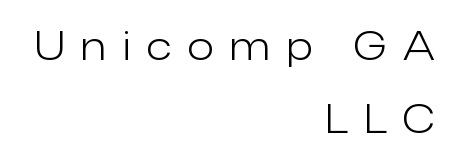
Q: Is the text bold? A: No.
Q: Is the text italic (slanted)? A: No, it is upright.
Q: Is the typeface a serif or a sans-serif typeface? A: Sans-serif.
Q: Is the text underlined? A: No.
Q: How is the paragraph aligned? A: Right-aligned.
Q: Is the spacing between letters normal or unusually wide? A: Unusually wide.
Q: Width (condensed, normal, or wide)? A: Normal.
Q: Stroke contrast? A: Low.
Q: x-height? A: Medium.
Q: Monospaced? A: No.
